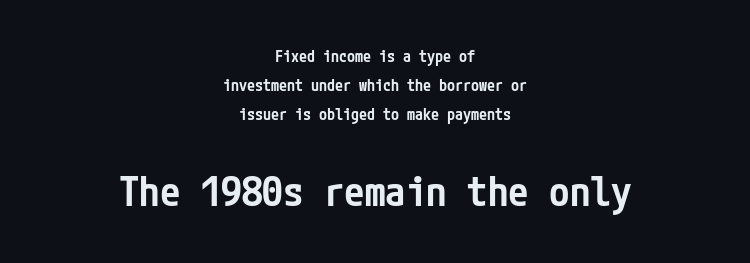
{"serif": "no", "italic": "no", "bold": "semi", "weight": "semibold", "width": "condensed", "stroke_contrast": "low", "x_height": "medium", "underline": "no", "align": "center", "line_spacing_ratio": 1.8, "letter_spacing": "normal", "letter_spacing_em": 0.0, "larger_block": "second", "size_ratio": 2.56, "glyph_px": 41}
